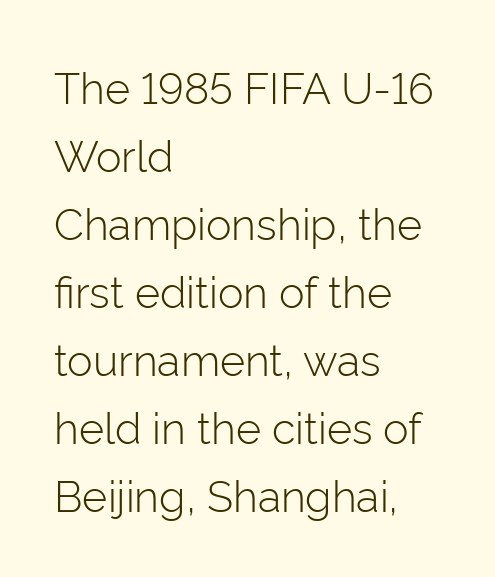
Q: Is the text bold? A: No.
Q: Is the text italic (slanted)? A: No, it is upright.
Q: Is the typeface a serif or a sans-serif typeface? A: Sans-serif.
Q: Is the text underlined? A: No.
Q: How is the paragraph aligned? A: Left-aligned.
Q: Is the spacing between letters normal or unusually wide? A: Normal.
Q: Is the spacing between lines tight, normal or loose? A: Normal.
Q: Width (condensed, normal, or wide)? A: Normal.
Q: Stroke contrast? A: Low.
Q: x-height? A: Medium.
Q: Monospaced? A: No.
